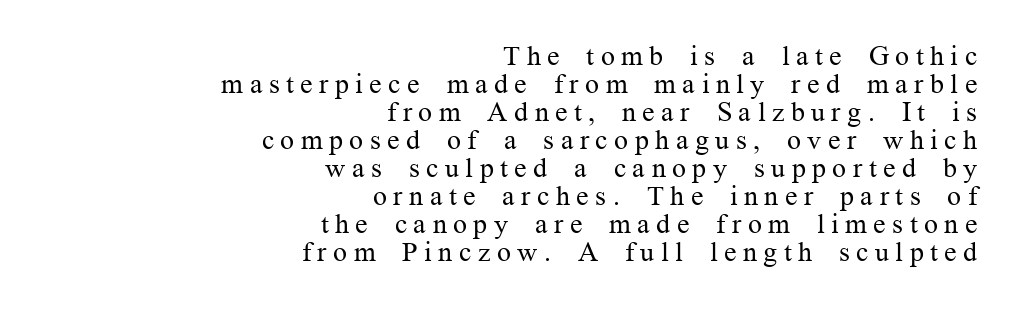
{"serif": "yes", "italic": "no", "bold": "no", "weight": "regular", "width": "normal", "stroke_contrast": "medium", "x_height": "medium", "monospaced": "no", "underline": "no", "align": "right", "line_spacing": "tight", "line_spacing_ratio": 1.0, "letter_spacing": "wide", "letter_spacing_em": 0.23, "glyph_px": 28}
